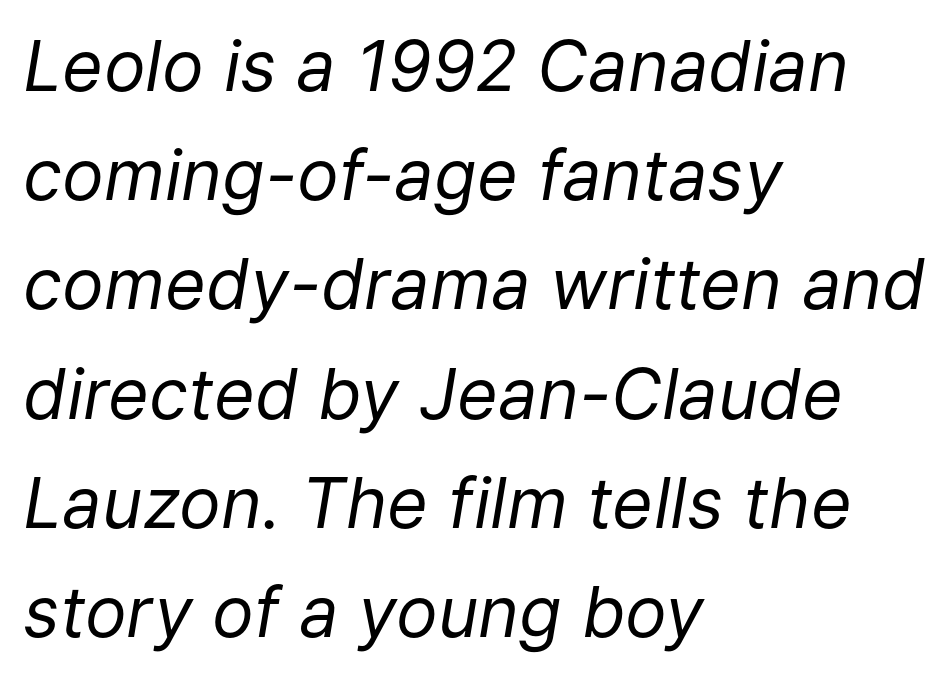
Is this a fixed-width face? No — the glyphs have proportional, varying widths. Tall strokes in this sample are angled rather than plumb. No heavy texture on the line: the type isn't bold. Honestly, there is no underline to notice here at all. These lines stack with their left ends in a neat column. What's the leading like? Ordinary, nothing unusual.
